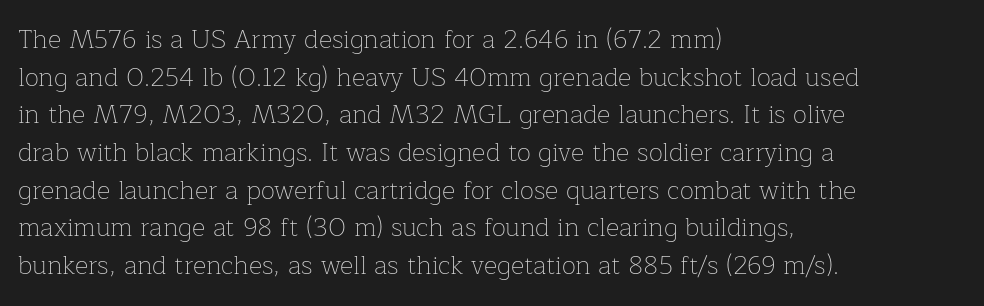
The image shows 26 px text type, upright; set left-aligned, normal line spacing (1.45x), normal letter spacing, not underlined.
